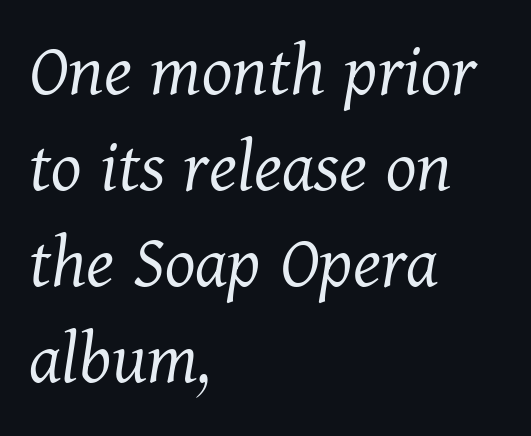
Q: Is the text bold? A: No.
Q: Is the text italic (slanted)? A: Yes, it leans right by about 11 degrees.
Q: Is the typeface a serif or a sans-serif typeface? A: Serif.
Q: Is the text underlined? A: No.
Q: How is the paragraph aligned? A: Left-aligned.
Q: Is the spacing between letters normal or unusually wide? A: Normal.
Q: Width (condensed, normal, or wide)? A: Normal.
Q: Stroke contrast? A: Medium.
Q: x-height? A: Medium.
Q: Monospaced? A: No.
